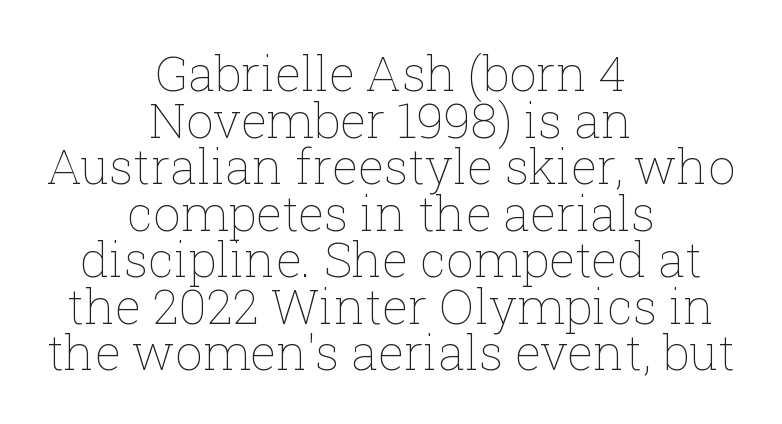
{"italic": "no", "bold": "no", "weight": "thin", "width": "normal", "stroke_contrast": "low", "x_height": "medium", "monospaced": "no", "underline": "no", "align": "center", "line_spacing": "tight", "line_spacing_ratio": 0.95, "letter_spacing": "normal", "letter_spacing_em": 0.0, "glyph_px": 49}
